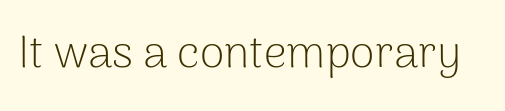
{"serif": "no", "italic": "no", "bold": "no", "weight": "light", "width": "normal", "stroke_contrast": "low", "x_height": "medium", "monospaced": "no", "underline": "no", "letter_spacing": "normal", "letter_spacing_em": 0.0, "glyph_px": 45}
